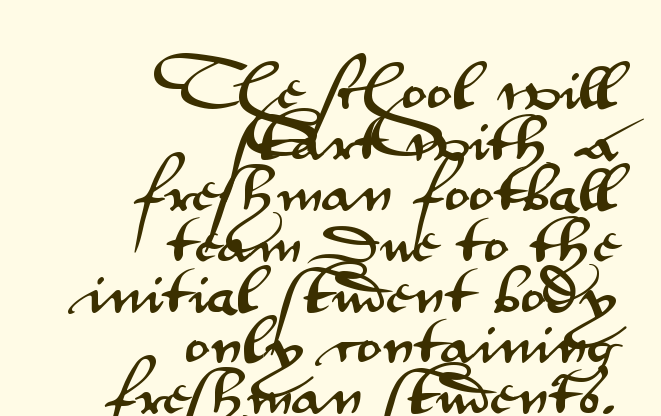
Q: Is the text italic (slanted)? A: Yes.
Q: Is the typeface a serif or a sans-serif typeface? A: Sans-serif.
Q: Is the text underlined? A: No.
Q: How is the paragraph aligned? A: Right-aligned.
Q: Is the spacing between letters normal or unusually wide? A: Normal.
Q: Is the spacing between lines tight, normal or loose? A: Tight.
Q: Width (condensed, normal, or wide)? A: Wide.
Q: Stroke contrast? A: Medium.
Q: x-height? A: Small.
Q: Monospaced? A: No.
